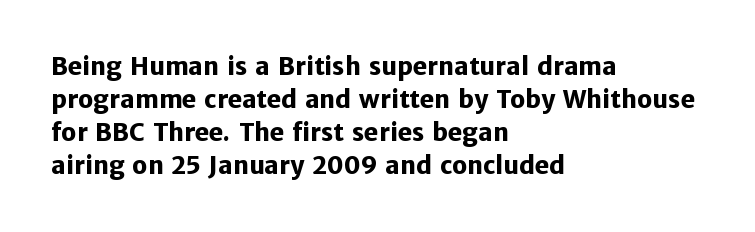
The tracking reads as untouched default to a designer's eye. Check the space under the baseline: it is left empty. The letters stand straight up with perfectly vertical stems. Each line starts at the same left margin while the right side varies. Weight check: bold — yes, fully. These lines sit exactly where default settings would place them.
